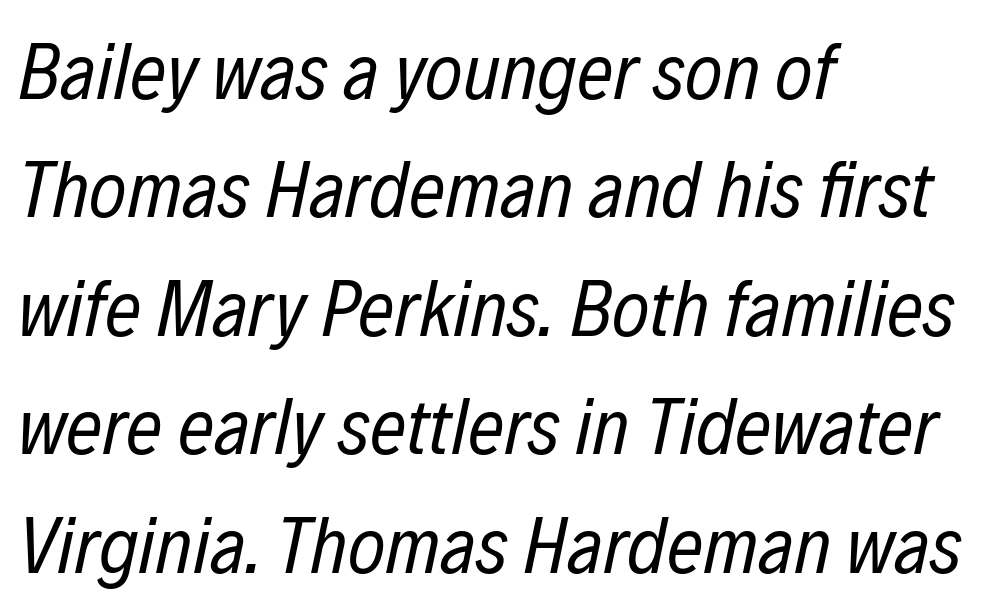
{"italic": "yes", "lean": "right", "slant_degrees": 12, "bold": "no", "weight": "regular", "width": "condensed", "stroke_contrast": "low", "x_height": "medium", "monospaced": "no", "underline": "no", "align": "left", "line_spacing": "normal", "line_spacing_ratio": 1.48, "letter_spacing": "normal", "letter_spacing_em": 0.0, "glyph_px": 80}
